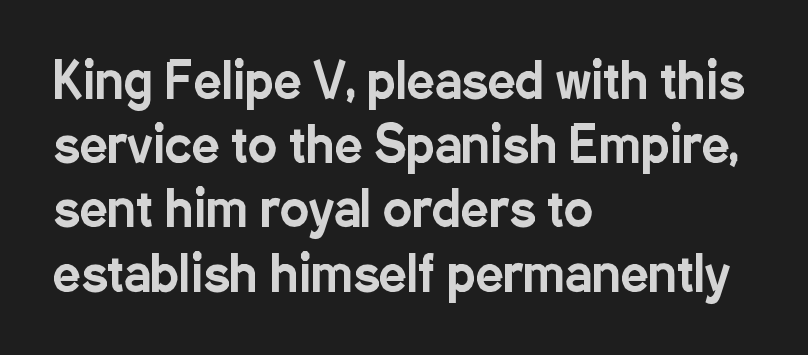
Q: Is the text italic (slanted)? A: No, it is upright.
Q: Is the typeface a serif or a sans-serif typeface? A: Sans-serif.
Q: Is the text underlined? A: No.
Q: How is the paragraph aligned? A: Left-aligned.
Q: Is the spacing between letters normal or unusually wide? A: Normal.
Q: Is the spacing between lines tight, normal or loose? A: Normal.
Q: Width (condensed, normal, or wide)? A: Condensed.
Q: Stroke contrast? A: Low.
Q: x-height? A: Medium.
Q: Monospaced? A: No.
